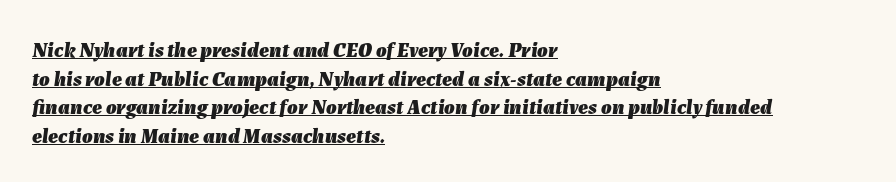
Q: Is the text bold? A: Yes.
Q: Is the text italic (slanted)? A: Yes, it leans right by about 7 degrees.
Q: Is the text underlined? A: Yes.
Q: How is the paragraph aligned? A: Left-aligned.
Q: Is the spacing between letters normal or unusually wide? A: Normal.
Q: Is the spacing between lines tight, normal or loose? A: Normal.
